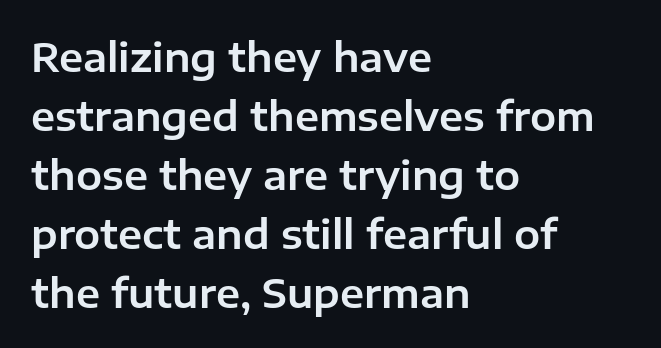
Glyph-to-glyph distance matches everyday printed text. The ragged edge is on the right, which tells us the setting is flush left. If you drew a line through each stem, it would be perfectly vertical. Serif or sans? Sans — the stroke terminals are bare. Here the designer chose a conventional face with non-uniform glyph widths.
